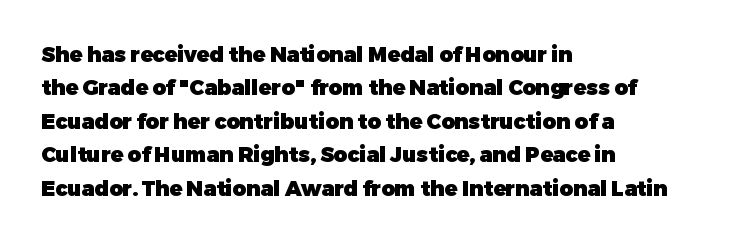
The image shows 21 px bold type, upright; set left-aligned, normal line spacing (1.59x), normal letter spacing, not underlined.
